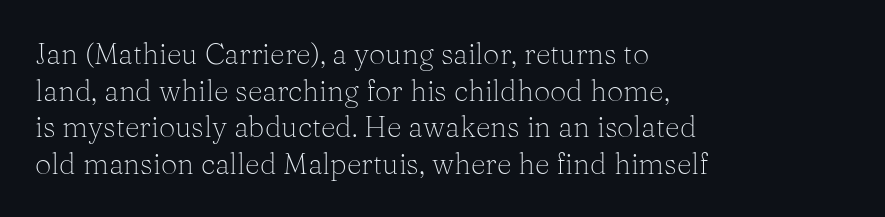
The image shows 29 px light serif type, upright; set left-aligned, normal line spacing (1.26x), normal letter spacing, not underlined; medium stroke contrast and a medium x-height.
